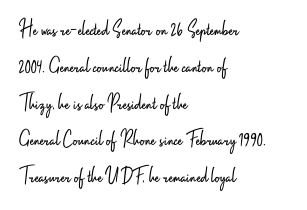
{"bold": "no", "underline": "no", "align": "left", "line_spacing": "normal", "line_spacing_ratio": 1.6, "letter_spacing": "normal", "letter_spacing_em": 0.0, "glyph_px": 23}
